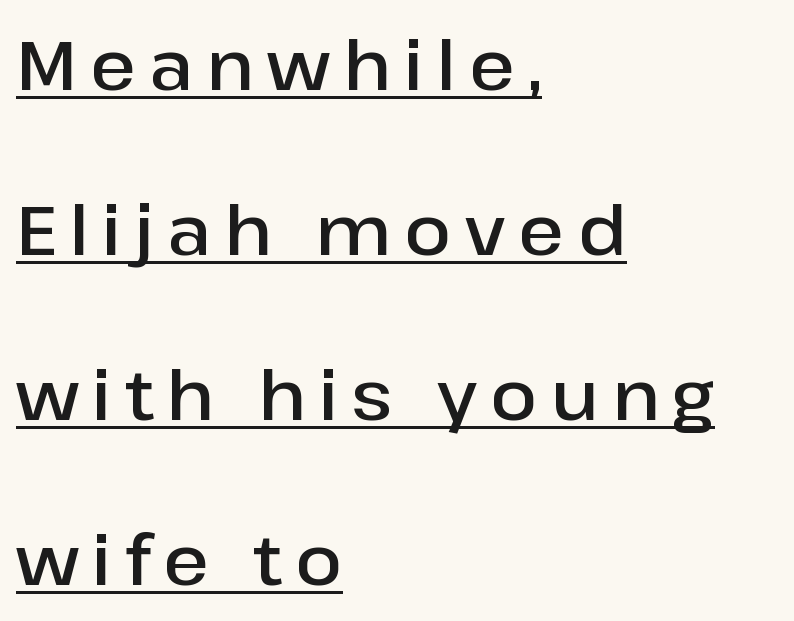
Does the weight exceed regular? Yes, but only to semibold. Think of a printed novel: that variable character pitch is what you see here. Observe the absence of serifs on each vertical stroke in this sample. Is there much room between lines? Yes — plenty of vertical air separates them. The text block is weighted toward the left margin, trailing off unevenly rightward.
